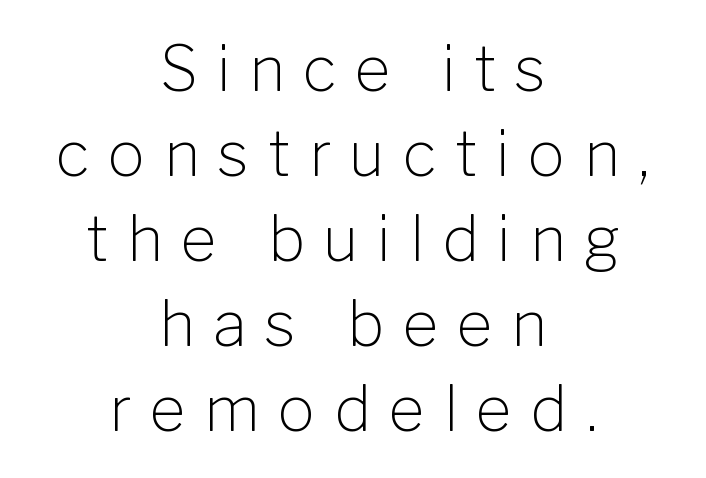
The image shows 62 px light sans-serif type, upright; set centered, normal line spacing (1.37x), unusually wide letter spacing (+0.3 em), not underlined; low stroke contrast and a medium x-height.
